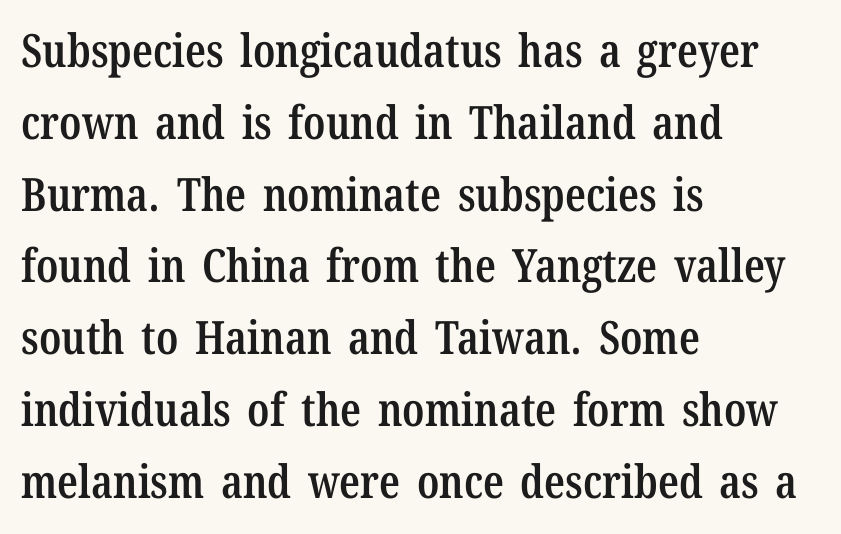
Q: Is the text bold? A: Semi-bold.
Q: Is the text italic (slanted)? A: No, it is upright.
Q: Is the typeface a serif or a sans-serif typeface? A: Serif.
Q: Is the text underlined? A: No.
Q: How is the paragraph aligned? A: Left-aligned.
Q: Is the spacing between letters normal or unusually wide? A: Normal.
Q: Is the spacing between lines tight, normal or loose? A: Normal.
Q: Width (condensed, normal, or wide)? A: Condensed.
Q: Stroke contrast? A: Low.
Q: x-height? A: Medium.
Q: Monospaced? A: No.
